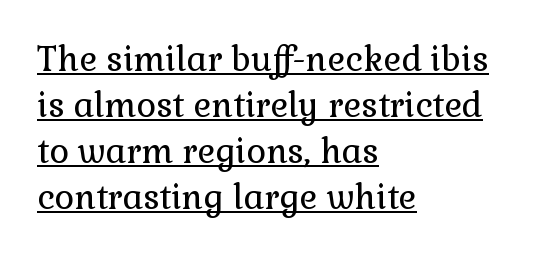
It's the straight-up-and-down kind of type. Stroke mass is kept to a normal reading level or below. Here the glyphs are tracked normally, forming tight word shapes. Underline: present.
